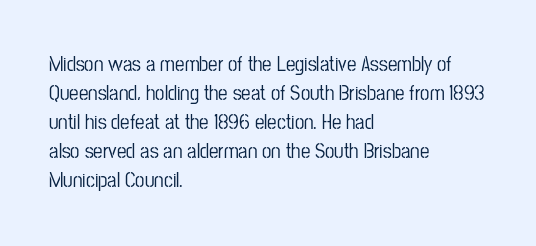
{"italic": "no", "underline": "no", "align": "left", "line_spacing": "normal", "line_spacing_ratio": 1.38, "letter_spacing": "normal", "letter_spacing_em": 0.0, "glyph_px": 21}
